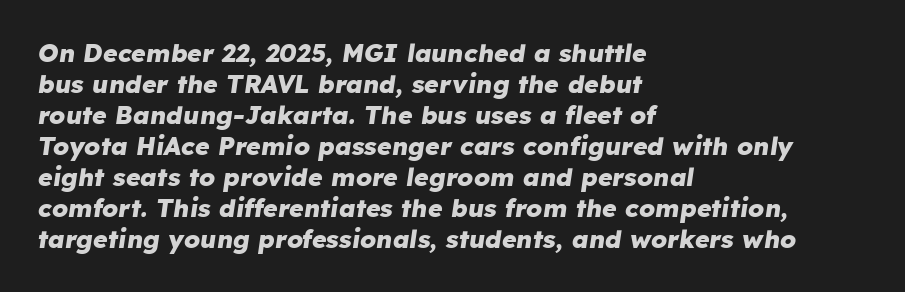
Q: Is the text bold? A: Yes.
Q: Is the text italic (slanted)? A: Yes, it leans right by about 8 degrees.
Q: Is the text underlined? A: No.
Q: How is the paragraph aligned? A: Left-aligned.
Q: Is the spacing between letters normal or unusually wide? A: Normal.
